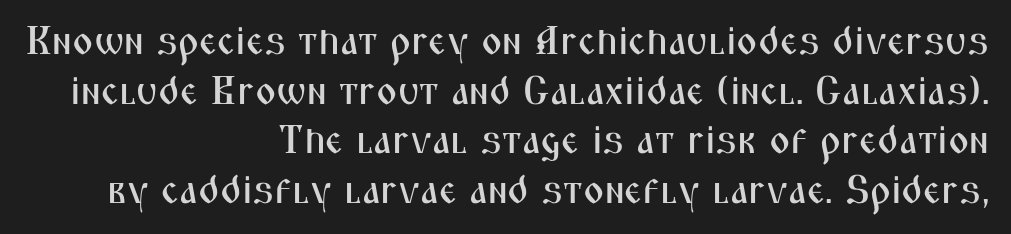
Q: Is the text italic (slanted)? A: No, it is upright.
Q: Is the typeface a serif or a sans-serif typeface? A: Sans-serif.
Q: Is the text underlined? A: No.
Q: How is the paragraph aligned? A: Right-aligned.
Q: Is the spacing between letters normal or unusually wide? A: Normal.
Q: Width (condensed, normal, or wide)? A: Condensed.
Q: Stroke contrast? A: Medium.
Q: x-height? A: Medium.
Q: Monospaced? A: No.
